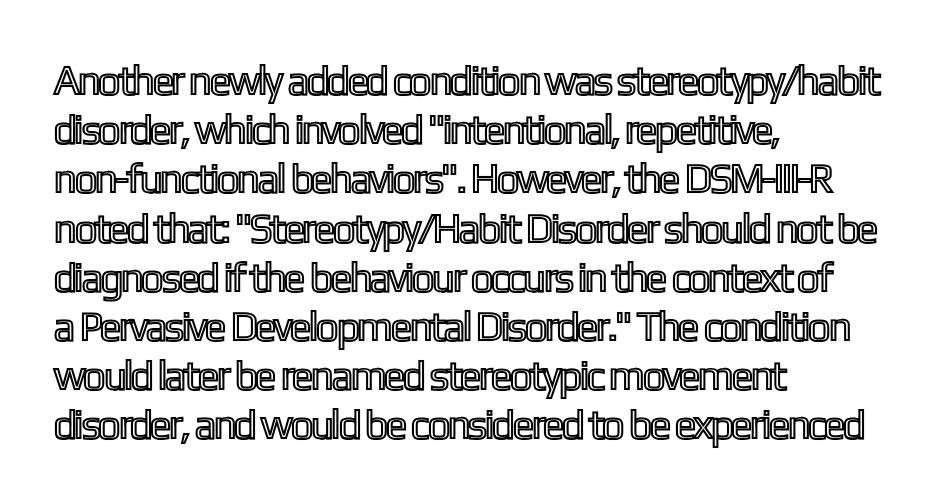
The typesetter chose a ragged-right arrangement here. The letterforms sit shoulder to shoulder at normal distance. Descenders hang freely into open space. Looks like regular typesetting: each glyph gets only the width it needs.
